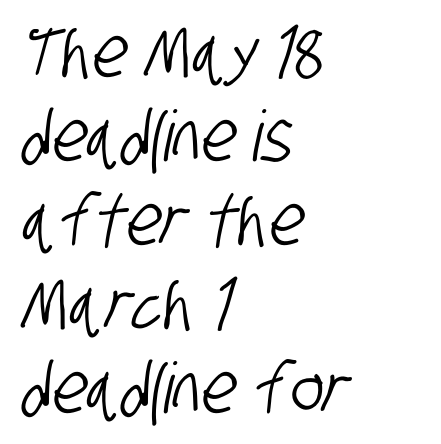
{"serif": "no", "width": "condensed", "stroke_contrast": "low", "x_height": "large", "monospaced": "no", "underline": "no", "align": "left", "line_spacing_ratio": 1.2, "letter_spacing": "normal", "letter_spacing_em": 0.0, "glyph_px": 70}
